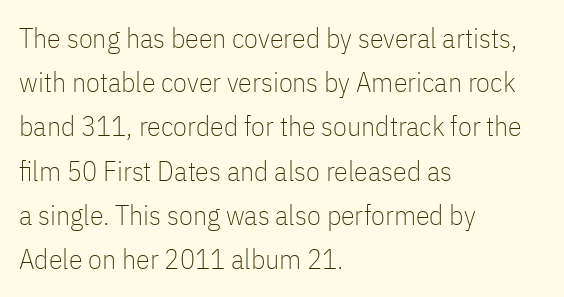
Q: Is the text bold? A: No.
Q: Is the text italic (slanted)? A: No, it is upright.
Q: Is the typeface a serif or a sans-serif typeface? A: Sans-serif.
Q: Is the text underlined? A: No.
Q: How is the paragraph aligned? A: Left-aligned.
Q: Is the spacing between letters normal or unusually wide? A: Normal.
Q: Is the spacing between lines tight, normal or loose? A: Normal.
Q: Width (condensed, normal, or wide)? A: Condensed.
Q: Stroke contrast? A: Low.
Q: x-height? A: Medium.
Q: Monospaced? A: No.
